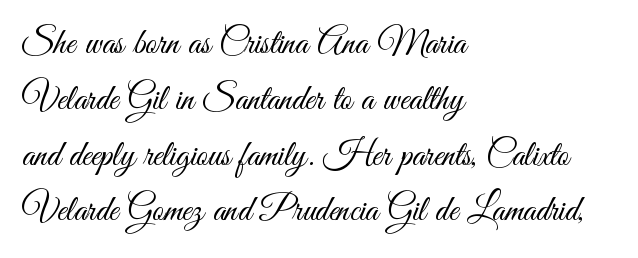
Q: Is the text bold? A: No.
Q: Is the text italic (slanted)? A: Yes.
Q: Is the typeface a serif or a sans-serif typeface? A: Sans-serif.
Q: Is the text underlined? A: No.
Q: How is the paragraph aligned? A: Left-aligned.
Q: Is the spacing between letters normal or unusually wide? A: Normal.
Q: Is the spacing between lines tight, normal or loose? A: Normal.
Q: Width (condensed, normal, or wide)? A: Condensed.
Q: Stroke contrast? A: Medium.
Q: x-height? A: Small.
Q: Monospaced? A: No.
